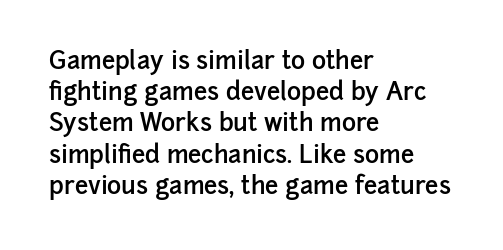
The image shows 24 px text type, upright; set left-aligned, normal line spacing (1.3x), normal letter spacing, not underlined.
